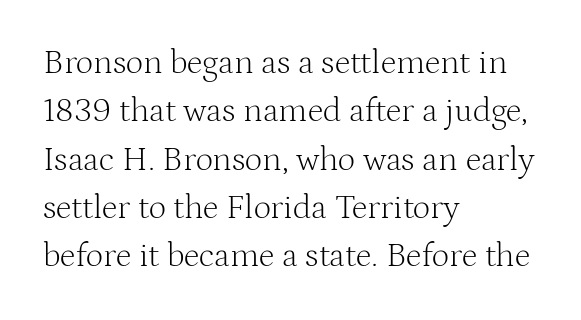
The image shows 34 px light serif type, upright; set left-aligned, normal line spacing (1.42x), normal letter spacing, not underlined; medium stroke contrast and a medium x-height.
